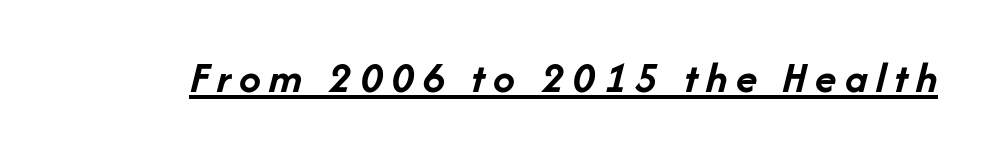
The image shows 44 px semibold type, italic (leaning right); set underlined; low stroke contrast and a medium x-height.
